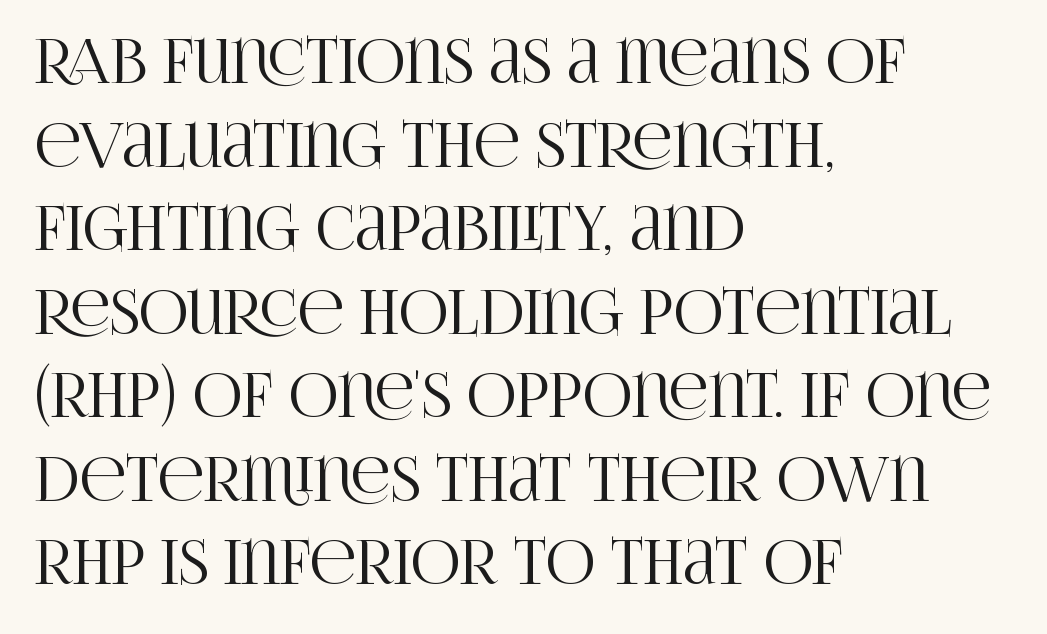
{"serif": "yes", "italic": "no", "width": "condensed", "stroke_contrast": "high", "x_height": "large", "monospaced": "no", "underline": "no", "align": "left", "line_spacing": "normal", "line_spacing_ratio": 1.37, "letter_spacing": "normal", "letter_spacing_em": 0.0, "glyph_px": 61}
